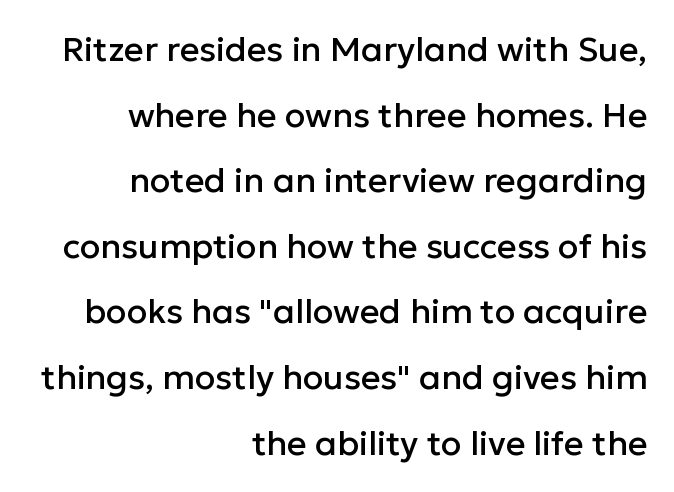
{"serif": "no", "italic": "no", "width": "normal", "stroke_contrast": "low", "x_height": "medium", "monospaced": "no", "underline": "no", "align": "right", "line_spacing": "loose", "line_spacing_ratio": 1.93, "letter_spacing": "normal", "letter_spacing_em": 0.0, "glyph_px": 34}
